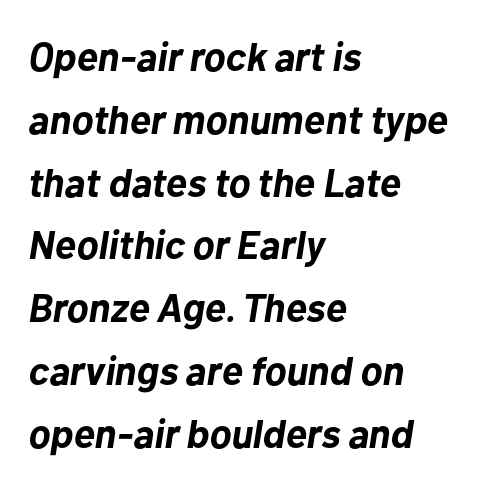
{"italic": "yes", "lean": "right", "slant_degrees": 10, "bold": "yes", "weight": "bold", "width": "normal", "stroke_contrast": "low", "x_height": "medium", "monospaced": "no", "underline": "no", "align": "left", "line_spacing": "normal", "line_spacing_ratio": 1.57, "letter_spacing": "normal", "letter_spacing_em": 0.0, "glyph_px": 40}
